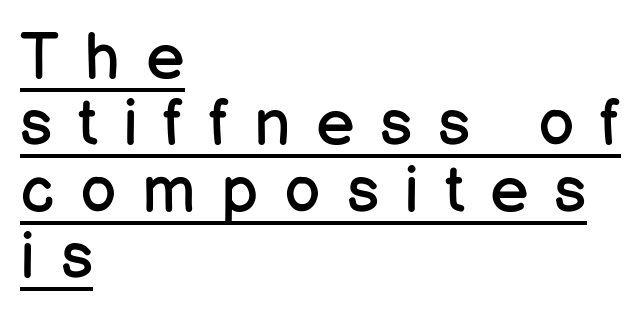
{"serif": "no", "italic": "no", "bold": "no", "weight": "regular", "width": "normal", "stroke_contrast": "low", "x_height": "medium", "monospaced": "no", "underline": "yes", "align": "left", "line_spacing": "tight", "line_spacing_ratio": 1.02, "letter_spacing": "wide", "letter_spacing_em": 0.39, "glyph_px": 65}
